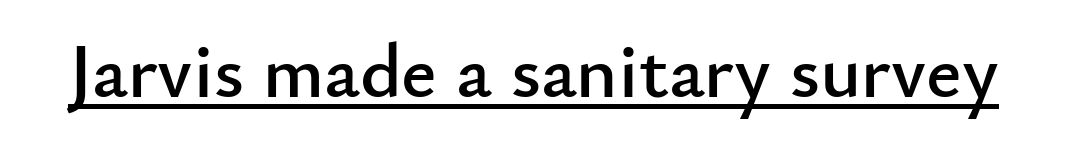
Q: Is the text italic (slanted)? A: No, it is upright.
Q: Is the typeface a serif or a sans-serif typeface? A: Sans-serif.
Q: Is the text underlined? A: Yes.
Q: Is the spacing between letters normal or unusually wide? A: Normal.
Q: Width (condensed, normal, or wide)? A: Normal.
Q: Stroke contrast? A: Low.
Q: x-height? A: Small.
Q: Monospaced? A: No.
